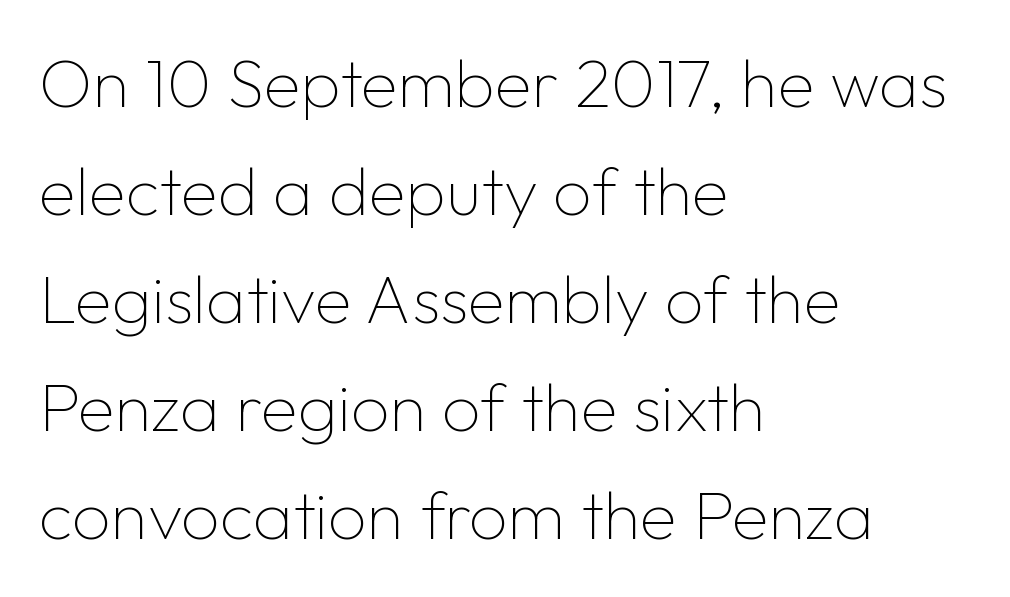
The image shows 68 px thin sans-serif type, upright; set left-aligned, normal line spacing (1.59x), normal letter spacing, not underlined; low stroke contrast and a medium x-height.
